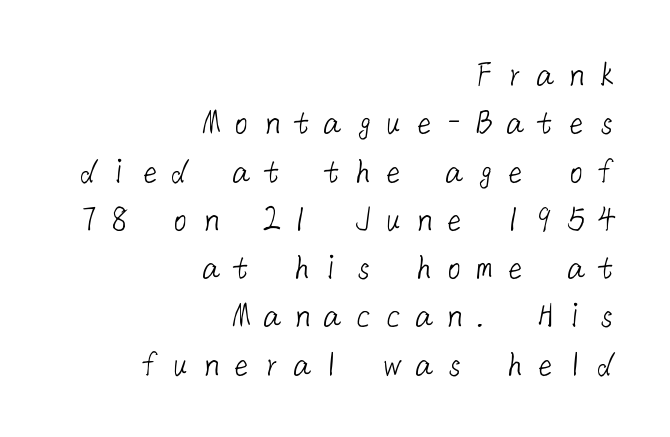
{"serif": "no", "bold": "no", "weight": "light", "width": "normal", "stroke_contrast": "low", "x_height": "medium", "underline": "no", "align": "right", "line_spacing": "normal", "line_spacing_ratio": 1.27, "letter_spacing": "wide", "letter_spacing_em": 0.3, "glyph_px": 38}
